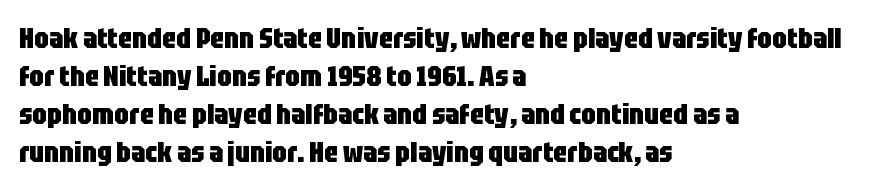
{"serif": "no", "italic": "no", "bold": "yes", "weight": "heavy", "width": "condensed", "stroke_contrast": "low", "x_height": "large", "monospaced": "no", "underline": "no", "align": "left", "line_spacing": "normal", "line_spacing_ratio": 1.31, "letter_spacing": "normal", "letter_spacing_em": 0.0, "glyph_px": 29}
